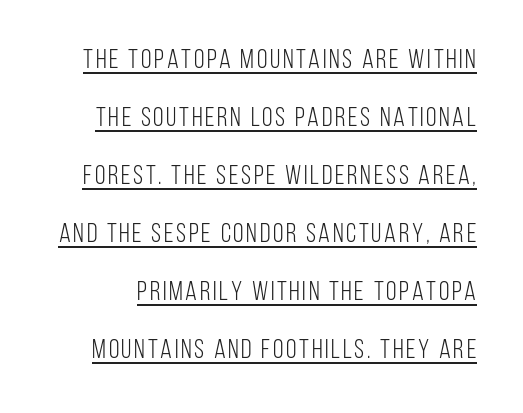
Nope, not italic — everything's standing straight. Weight: not bold — regular or lighter. Vertically, the passage feels expansive, rows floating well apart. Underline: present.
